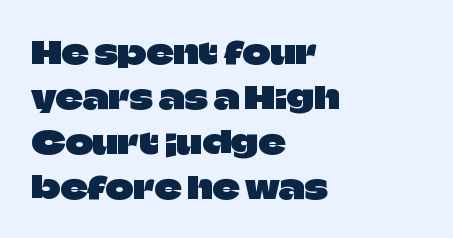
{"serif": "no", "italic": "no", "width": "normal", "stroke_contrast": "low", "x_height": "large", "monospaced": "no", "underline": "no", "align": "left", "line_spacing": "normal", "line_spacing_ratio": 1.5, "letter_spacing": "normal", "letter_spacing_em": 0.0, "glyph_px": 30}
